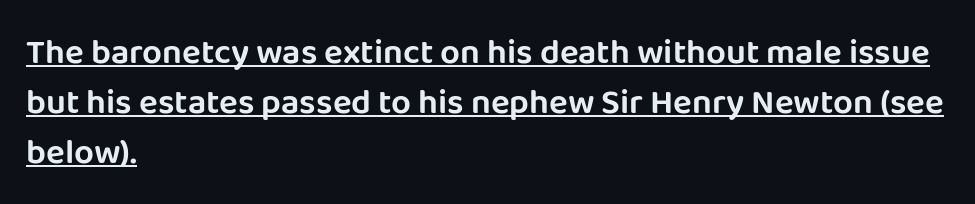
{"serif": "no", "italic": "no", "width": "normal", "stroke_contrast": "low", "x_height": "large", "monospaced": "no", "underline": "yes", "align": "left", "line_spacing": "normal", "line_spacing_ratio": 1.43, "letter_spacing": "normal", "letter_spacing_em": 0.0, "glyph_px": 35}
